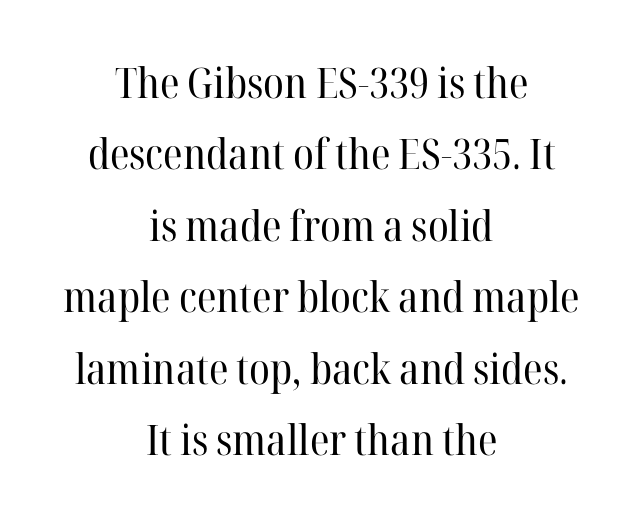
Q: Is the text bold? A: No.
Q: Is the text italic (slanted)? A: No, it is upright.
Q: Is the typeface a serif or a sans-serif typeface? A: Serif.
Q: Is the text underlined? A: No.
Q: How is the paragraph aligned? A: Centered.
Q: Is the spacing between letters normal or unusually wide? A: Normal.
Q: Is the spacing between lines tight, normal or loose? A: Normal.
Q: Width (condensed, normal, or wide)? A: Normal.
Q: Stroke contrast? A: High.
Q: x-height? A: Medium.
Q: Monospaced? A: No.
